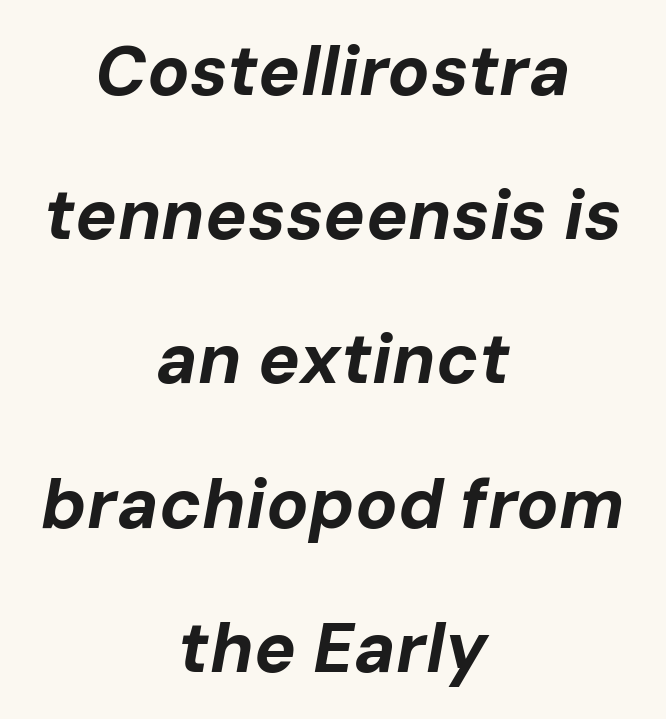
Check under the words: just untouched page. Characters are canted at an angle relative to the baseline's perpendicular. The rendering uses a large line-height, opening up the rows. Each line is balanced around a shared central axis. This sample has the flowing, uneven cadence of proportional lettering. What weight is shown? A full bold with thick strokes.
